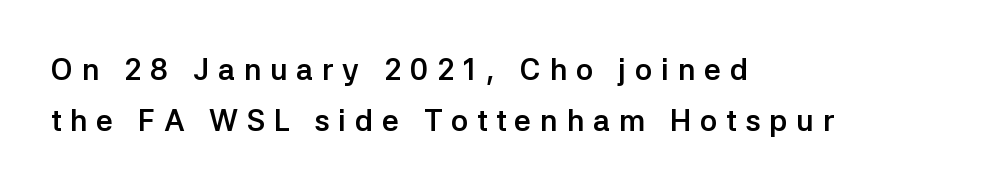
Q: Is the text bold? A: Yes.
Q: Is the text italic (slanted)? A: No, it is upright.
Q: Is the typeface a serif or a sans-serif typeface? A: Sans-serif.
Q: Is the text underlined? A: No.
Q: How is the paragraph aligned? A: Left-aligned.
Q: Is the spacing between letters normal or unusually wide? A: Unusually wide.
Q: Is the spacing between lines tight, normal or loose? A: Normal.
Q: Width (condensed, normal, or wide)? A: Normal.
Q: Stroke contrast? A: Low.
Q: x-height? A: Medium.
Q: Monospaced? A: No.
